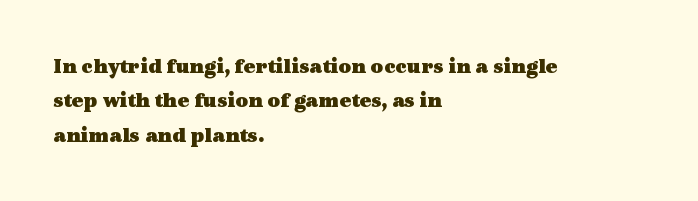
Upright lettering throughout. Just letters on the line, the space beneath them empty. The vertical gap from one line to the next is medium. Strong, thick strokes mark this as bold type. Short and long lines alike share a common starting point at left.
